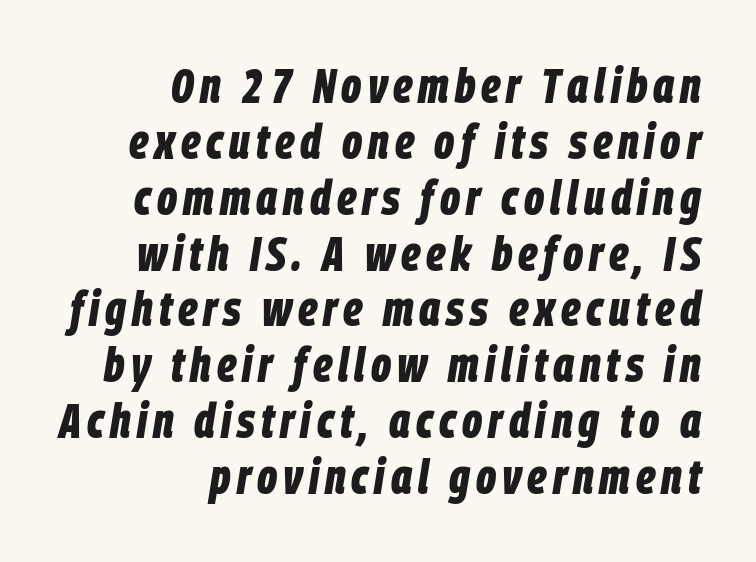
The image shows 49 px bold, condensed type, italic (leaning right); set right-aligned, tight line spacing (1.14x), not underlined; low stroke contrast and a large x-height.
